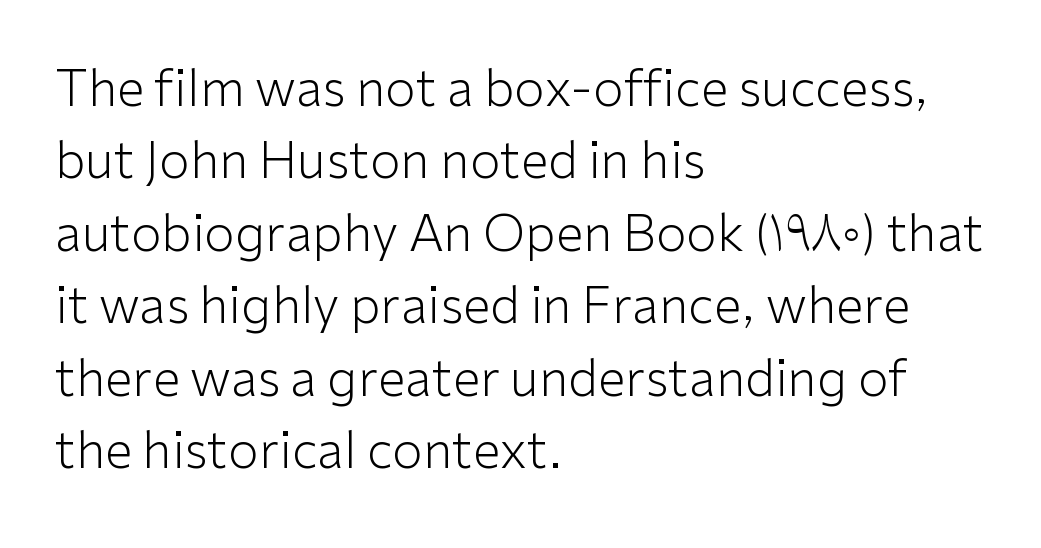
The image shows 50 px light sans-serif type, upright; set left-aligned, normal line spacing (1.45x), normal letter spacing, not underlined; low stroke contrast and a medium x-height.
